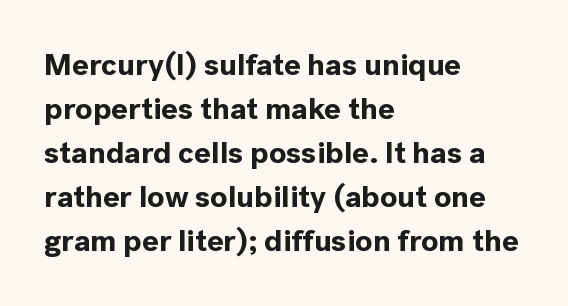
The letters stand upright; this is a roman face. Varying glyph widths throughout — classic text-font behaviour. Serif or sans? Sans — the stroke terminals are bare. If you drew a ruler down the left edge, every line would touch it.
